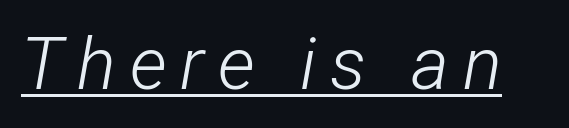
The image shows 73 px light, condensed type, italic (leaning right); set underlined; low stroke contrast and a medium x-height.
